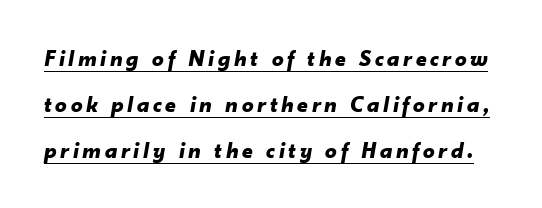
Q: Is the text bold? A: Yes.
Q: Is the text italic (slanted)? A: Yes, it leans right by about 10 degrees.
Q: Is the text underlined? A: Yes.
Q: Is the spacing between lines tight, normal or loose? A: Loose.
